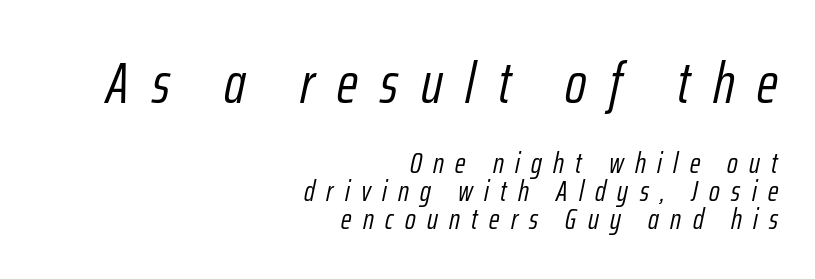
The image shows 58 px light, condensed type, italic (leaning right); set right-aligned, tight line spacing (0.97x), unusually wide letter spacing (+0.39 em), not underlined; the first (top) block is 2.0x larger; low stroke contrast and a medium x-height.
